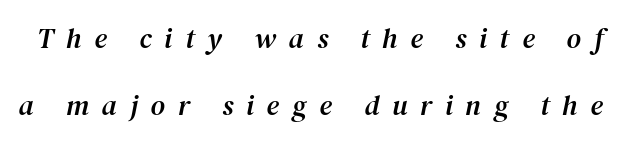
{"serif": "yes", "italic": "yes", "lean": "right", "slant_degrees": 12, "width": "normal", "stroke_contrast": "medium", "x_height": "medium", "monospaced": "no", "underline": "no", "line_spacing": "loose", "line_spacing_ratio": 2.39, "letter_spacing": "wide", "letter_spacing_em": 0.46, "glyph_px": 28}
